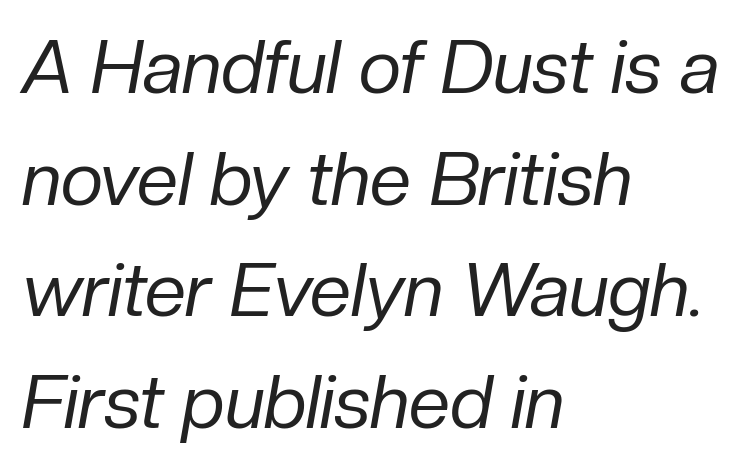
A typesetter would call this proportional, since set widths differ per character. Short note: letters normally spaced. The baseline area is clear. The rows are spaced the way most documents space them.
